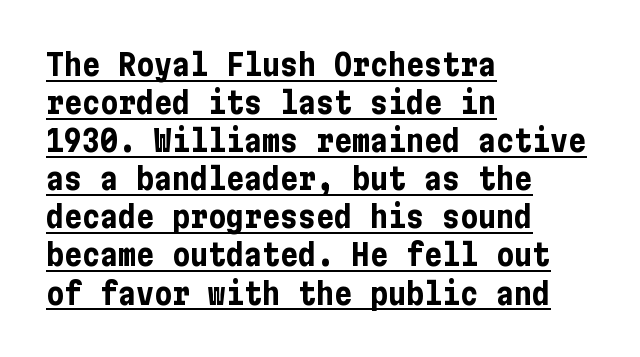
The image shows 30 px bold, condensed sans-serif type, upright; set left-aligned, normal line spacing (1.27x), normal letter spacing, underlined; low stroke contrast and a medium x-height.
